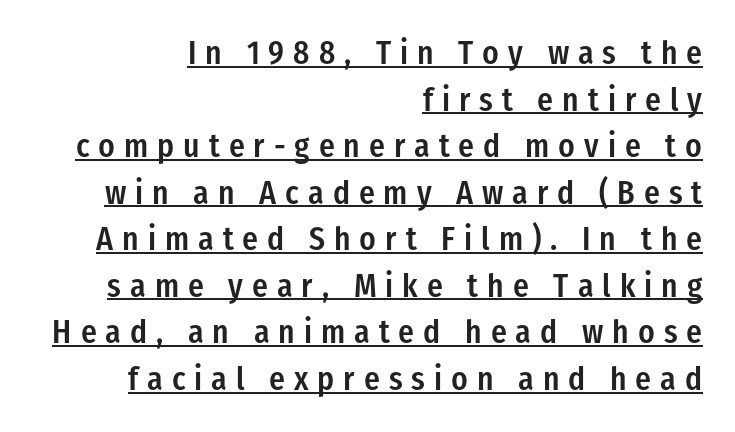
Q: Is the text bold? A: Semi-bold.
Q: Is the text italic (slanted)? A: No, it is upright.
Q: Is the typeface a serif or a sans-serif typeface? A: Sans-serif.
Q: Is the text underlined? A: Yes.
Q: How is the paragraph aligned? A: Right-aligned.
Q: Is the spacing between letters normal or unusually wide? A: Unusually wide.
Q: Is the spacing between lines tight, normal or loose? A: Normal.
Q: Width (condensed, normal, or wide)? A: Condensed.
Q: Stroke contrast? A: Low.
Q: x-height? A: Medium.
Q: Monospaced? A: No.
